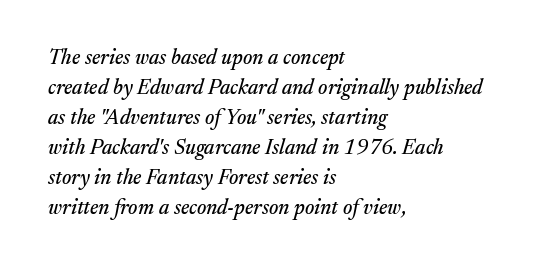
Alignment: flush left. Leading matches the norm, producing a regular column. Anything drawn beneath the words? Only blank space. Slant detected: the letters are inclined. The gaps between neighbouring characters are ordinary and unremarkable.
